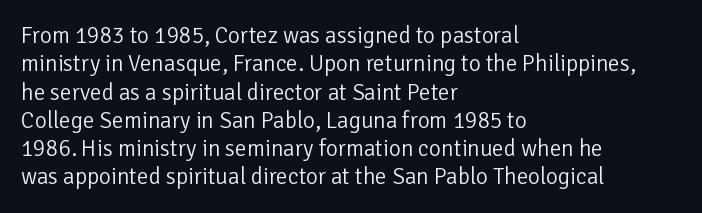
{"italic": "no", "bold": "no", "underline": "no", "align": "left", "line_spacing_ratio": 1.23, "letter_spacing": "normal", "letter_spacing_em": 0.0, "glyph_px": 23}
